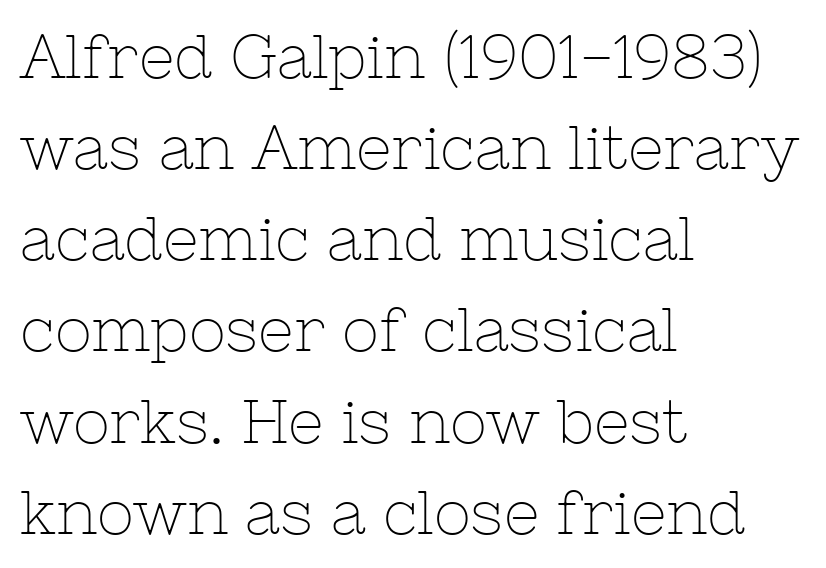
The image shows 62 px thin serif type, upright; set left-aligned, normal line spacing (1.47x), normal letter spacing, not underlined; low stroke contrast and a medium x-height.
